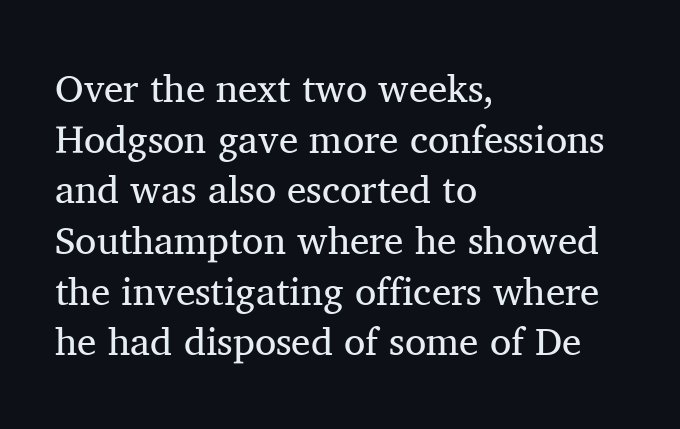
{"serif": "yes", "italic": "no", "bold": "no", "weight": "regular", "width": "normal", "stroke_contrast": "medium", "x_height": "medium", "monospaced": "no", "underline": "no", "align": "left", "line_spacing": "normal", "line_spacing_ratio": 1.3, "letter_spacing": "normal", "letter_spacing_em": 0.0, "glyph_px": 39}
